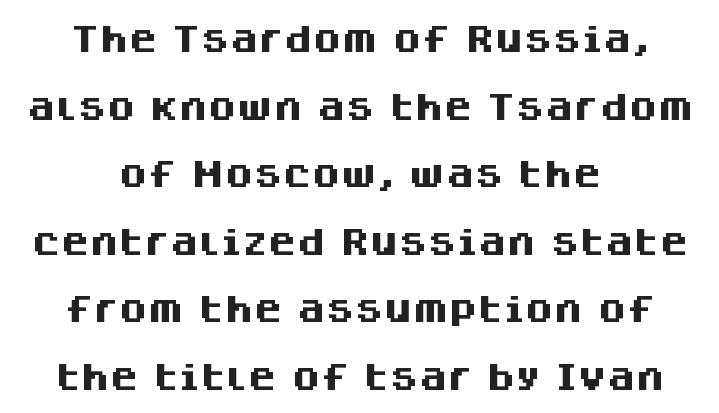
Upright lettering throughout. Letter spacing: default. The line-height multiplier appears high, well above default. Heft: maximum for text — a bold.
